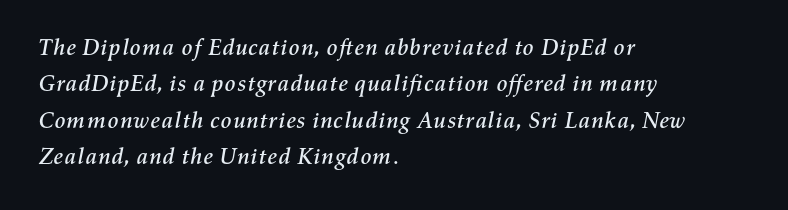
Q: Is the text italic (slanted)? A: Yes, it leans right by about 11 degrees.
Q: Is the text underlined? A: No.
Q: How is the paragraph aligned? A: Left-aligned.
Q: Is the spacing between letters normal or unusually wide? A: Normal.
Q: Is the spacing between lines tight, normal or loose? A: Normal.
